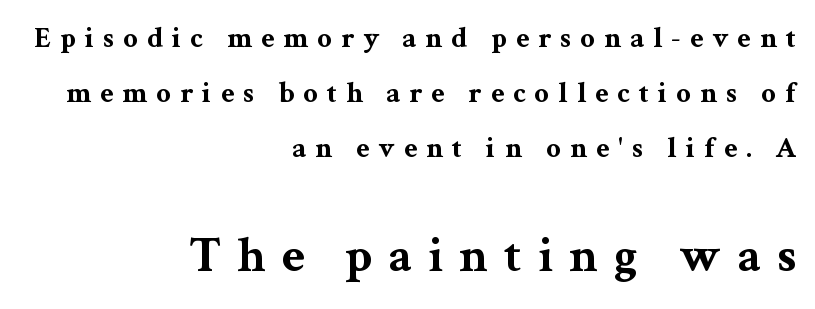
{"serif": "yes", "italic": "no", "bold": "yes", "weight": "bold", "width": "wide", "stroke_contrast": "medium", "x_height": "medium", "monospaced": "no", "underline": "no", "align": "right", "line_spacing_ratio": 1.89, "letter_spacing": "wide", "letter_spacing_em": 0.31, "larger_block": "second", "size_ratio": 1.72, "glyph_px": 50}
